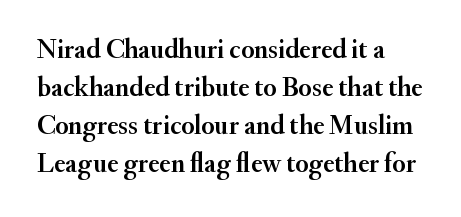
Every stem runs plumb, perpendicular to the baseline. No extra tracking has been applied to these lines. Students, observe: this is what conventionally led text looks like. The rendering anchors every line to the left-hand side. Just letters on the line, the space beneath them empty.
